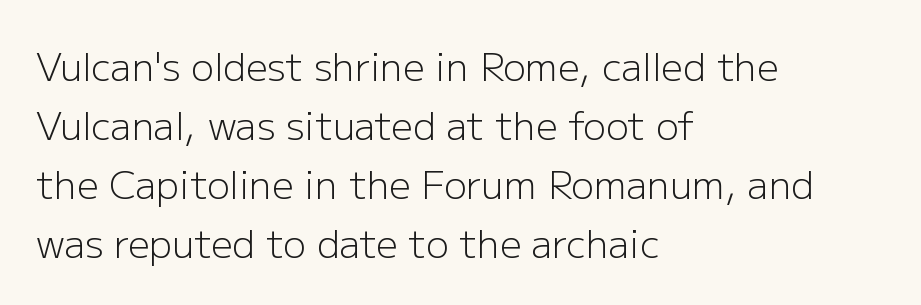
The image shows 38 px light sans-serif type, upright; set left-aligned, normal line spacing (1.55x), normal letter spacing, not underlined; low stroke contrast and a medium x-height.
